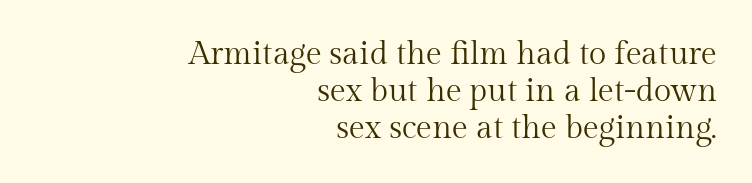
These lines stack with their right ends in a neat column. Beneath every word, the page is bare. Here the designer chose a conventional face with non-uniform glyph widths. Default kerning and tracking; the words read as compact shapes. Examine the stroke ends and you'll spot serifs. Notice how descenders almost collide with the ascenders below — that's tight leading.
